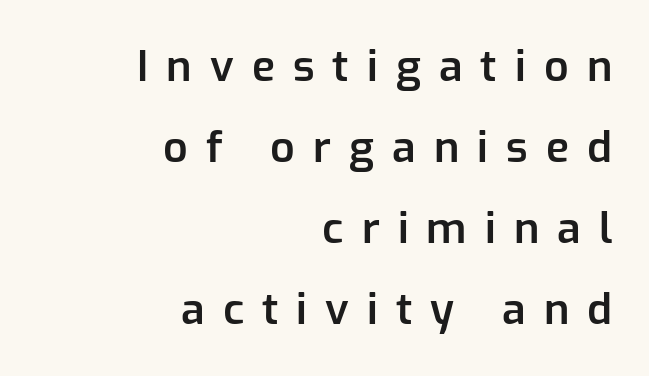
Look at the stroke-to-counter ratio: somewhat heavy, a semibold. A typesetter would call this proportional, since set widths differ per character. Nope, no serifs anywhere on these letters. No word sits above an underline.
